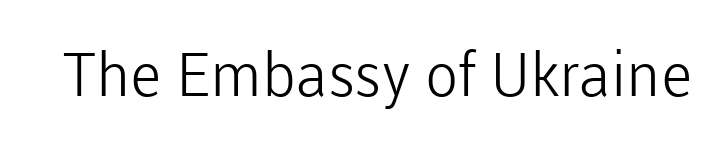
A quiet, ordinary-to-light weight characterises the typeface. The letters stand straight up with perfectly vertical stems. A sans-serif font was chosen for this passage. The area under the type is left untouched. The letters advance in unequal steps, a hallmark of proportional type.
